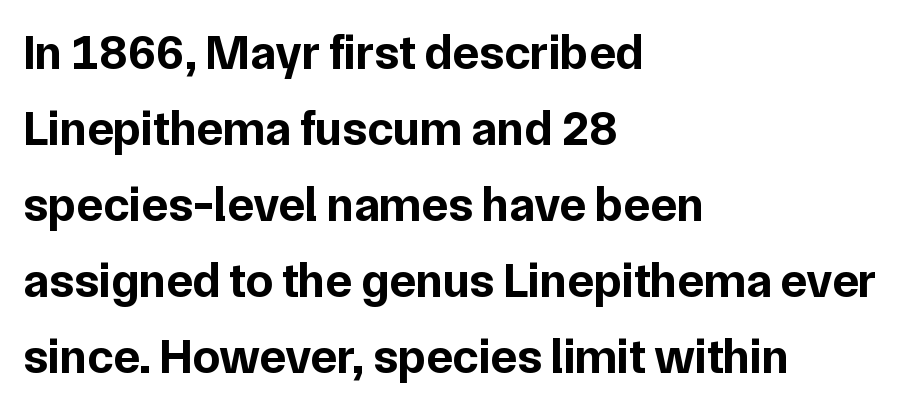
Q: Is the text bold? A: Yes.
Q: Is the text italic (slanted)? A: No, it is upright.
Q: Is the typeface a serif or a sans-serif typeface? A: Sans-serif.
Q: Is the text underlined? A: No.
Q: How is the paragraph aligned? A: Left-aligned.
Q: Is the spacing between letters normal or unusually wide? A: Normal.
Q: Is the spacing between lines tight, normal or loose? A: Normal.
Q: Width (condensed, normal, or wide)? A: Normal.
Q: Stroke contrast? A: Low.
Q: x-height? A: Medium.
Q: Monospaced? A: No.
